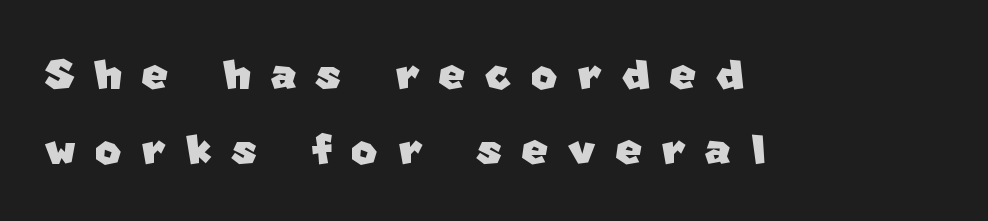
Q: Is the typeface a serif or a sans-serif typeface? A: Sans-serif.
Q: Is the text underlined? A: No.
Q: How is the paragraph aligned? A: Left-aligned.
Q: Is the spacing between letters normal or unusually wide? A: Unusually wide.
Q: Is the spacing between lines tight, normal or loose? A: Normal.
Q: Width (condensed, normal, or wide)? A: Normal.
Q: Stroke contrast? A: Low.
Q: x-height? A: Large.
Q: Monospaced? A: No.
